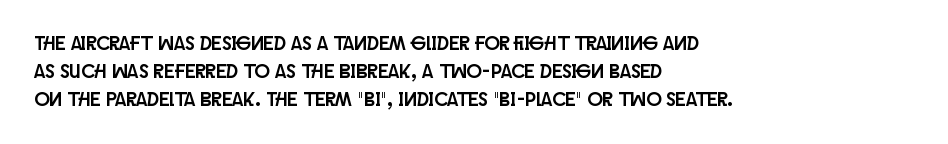
{"italic": "no", "underline": "no", "align": "left", "line_spacing": "normal", "line_spacing_ratio": 1.4, "letter_spacing": "normal", "letter_spacing_em": 0.0, "glyph_px": 20}
